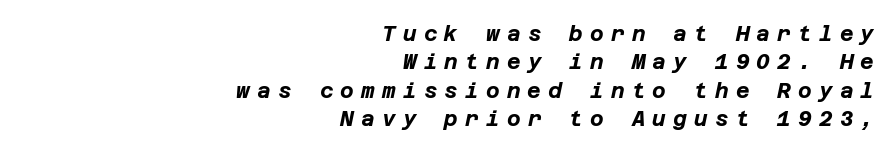
{"italic": "yes", "lean": "right", "slant_degrees": 12, "bold": "yes", "underline": "no", "align": "right", "line_spacing": "normal", "line_spacing_ratio": 1.35, "letter_spacing": "wide", "letter_spacing_em": 0.34, "glyph_px": 21}
